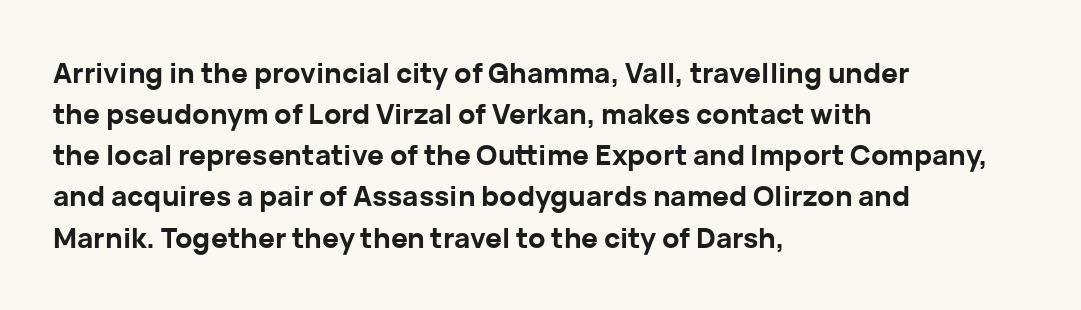
The image shows 28 px bold sans-serif type, upright; set left-aligned, normal line spacing (1.47x), normal letter spacing, not underlined; low stroke contrast and a medium x-height.
